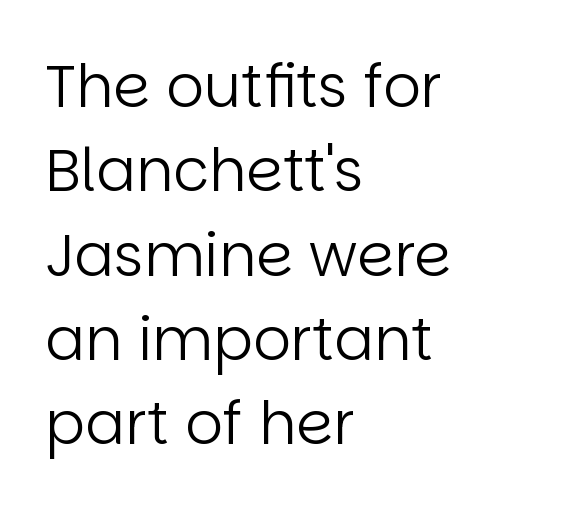
{"serif": "no", "italic": "no", "bold": "no", "weight": "regular", "width": "normal", "stroke_contrast": "low", "x_height": "large", "monospaced": "no", "underline": "no", "align": "left", "line_spacing": "normal", "line_spacing_ratio": 1.43, "letter_spacing": "normal", "letter_spacing_em": 0.0, "glyph_px": 59}
